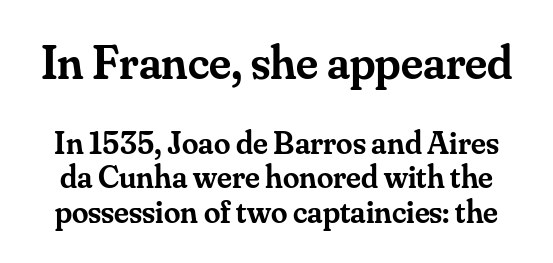
Q: Is the text bold? A: Semi-bold.
Q: Is the text italic (slanted)? A: No, it is upright.
Q: Is the typeface a serif or a sans-serif typeface? A: Serif.
Q: Is the text underlined? A: No.
Q: Is the spacing between letters normal or unusually wide? A: Normal.
Q: Is the spacing between lines tight, normal or loose? A: Tight.
Q: Which block of text is set in a larger size, the first (top) or the second (bottom)? A: The first (top) one.
Q: Width (condensed, normal, or wide)? A: Normal.
Q: Stroke contrast? A: Medium.
Q: x-height? A: Small.
Q: Monospaced? A: No.
